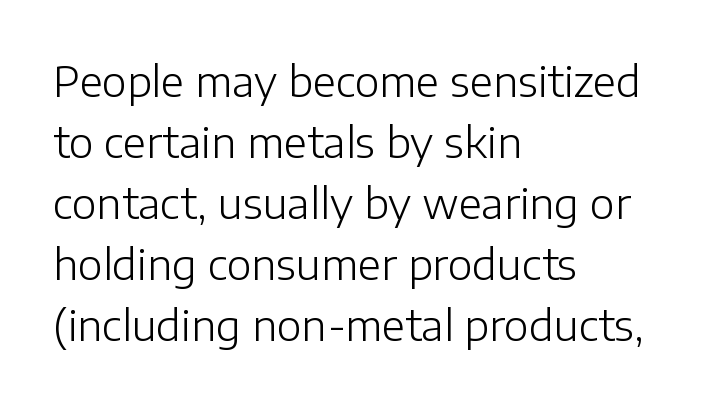
{"serif": "no", "italic": "no", "bold": "no", "weight": "light", "width": "normal", "stroke_contrast": "low", "x_height": "medium", "monospaced": "no", "underline": "no", "align": "left", "line_spacing": "normal", "line_spacing_ratio": 1.45, "letter_spacing": "normal", "letter_spacing_em": 0.0, "glyph_px": 42}
